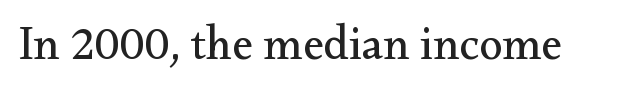
{"serif": "yes", "italic": "no", "bold": "no", "weight": "regular", "width": "normal", "stroke_contrast": "medium", "x_height": "small", "monospaced": "no", "underline": "no", "letter_spacing": "normal", "letter_spacing_em": 0.0, "glyph_px": 47}
